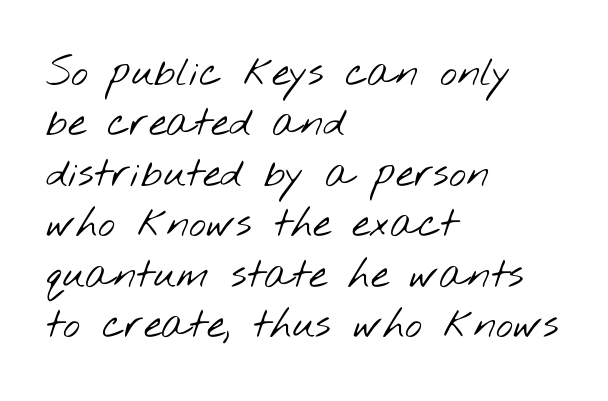
The image shows 41 px light, wide sans-serif type; set left-aligned, line spacing 1.23x, normal letter spacing, not underlined; low stroke contrast and a small x-height.
